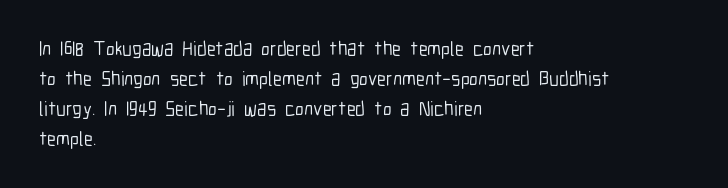
The passage shown has conventional tracking throughout. Is there much room between lines? A standard amount, neither cramped nor airy. This is the regular roman posture of the typeface. Plain, unruled lines of type. Typeset ragged right — the left edge is the straight one.
